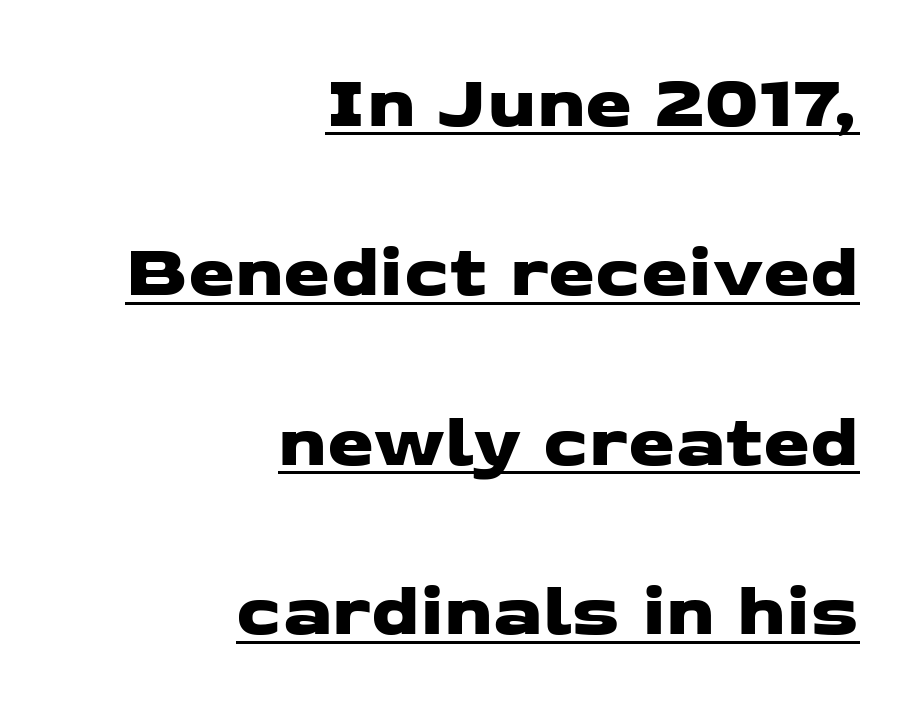
{"serif": "no", "width": "wide", "stroke_contrast": "low", "x_height": "medium", "monospaced": "no", "underline": "yes", "align": "right", "line_spacing": "loose", "line_spacing_ratio": 2.26, "letter_spacing": "normal", "letter_spacing_em": 0.0, "glyph_px": 75}
